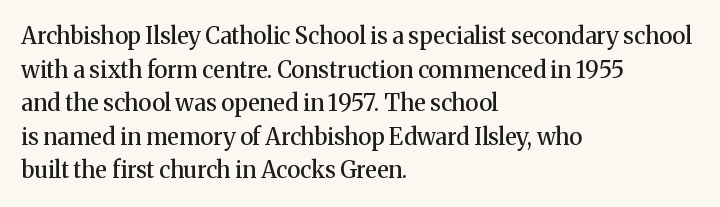
Is there any slant? The stems are plumb. Decoration check: the copy has no underline. Nothing unusual about the tracking: characters are spaced as the font intends. What weight is shown? A semibold, between regular and bold. The setting favours the left margin, as ordinary paragraphs usually do.
